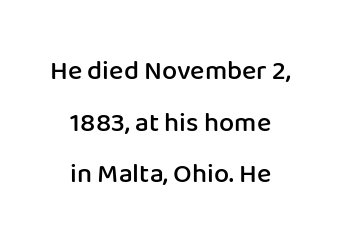
Q: Is the text bold? A: Semi-bold.
Q: Is the text italic (slanted)? A: No, it is upright.
Q: Is the text underlined? A: No.
Q: How is the paragraph aligned? A: Centered.
Q: Is the spacing between letters normal or unusually wide? A: Normal.
Q: Is the spacing between lines tight, normal or loose? A: Loose.
